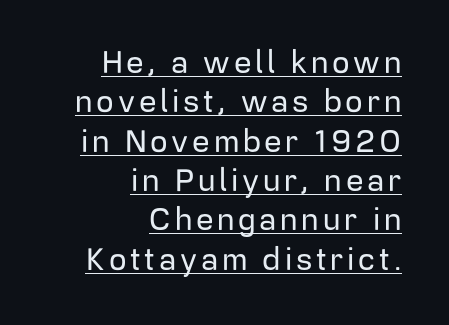
Character widths vary here, with narrow letters taking less room than wide ones. What decoration does the sample have? An underline. The type sits square on the baseline with zero lean. This is sans-serif lettering, the kind often seen on screens and signage. The line-height multiplier appears to be the usual default. In CSS terms this would be text-align: right.
